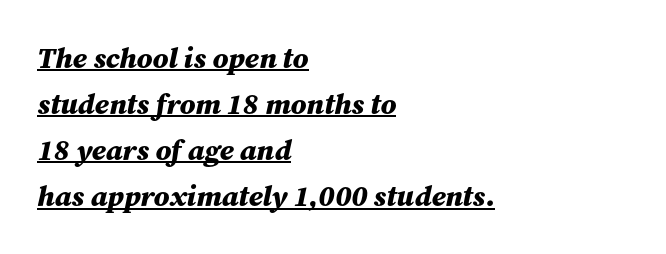
{"italic": "yes", "lean": "right", "slant_degrees": 12, "bold": "yes", "weight": "bold", "width": "normal", "stroke_contrast": "medium", "x_height": "medium", "monospaced": "no", "underline": "yes", "align": "left", "line_spacing": "normal", "line_spacing_ratio": 1.59, "letter_spacing": "normal", "letter_spacing_em": 0.0, "glyph_px": 29}
